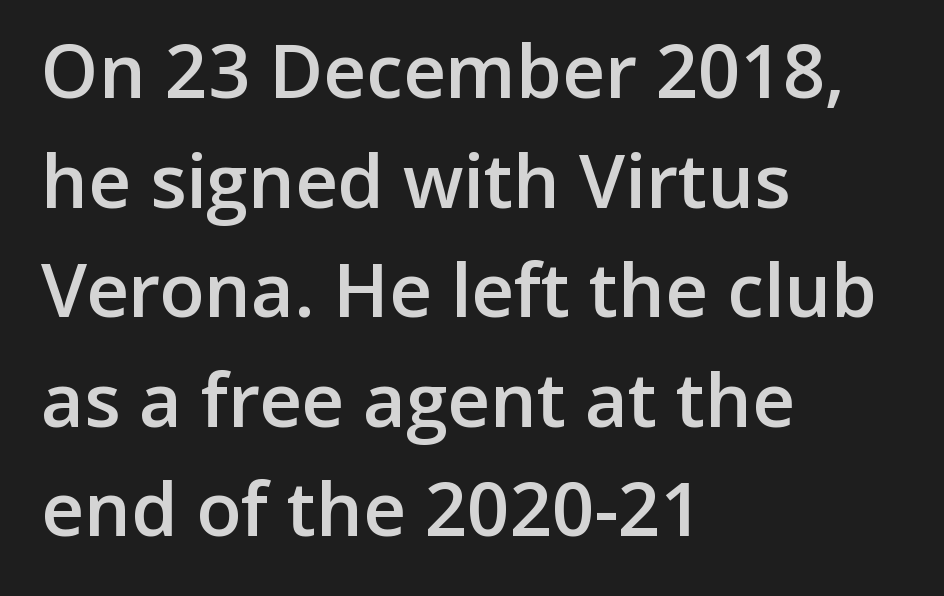
Q: Is the text bold? A: Semi-bold.
Q: Is the text italic (slanted)? A: No, it is upright.
Q: Is the typeface a serif or a sans-serif typeface? A: Sans-serif.
Q: Is the text underlined? A: No.
Q: How is the paragraph aligned? A: Left-aligned.
Q: Is the spacing between letters normal or unusually wide? A: Normal.
Q: Is the spacing between lines tight, normal or loose? A: Normal.
Q: Width (condensed, normal, or wide)? A: Normal.
Q: Stroke contrast? A: Low.
Q: x-height? A: Medium.
Q: Monospaced? A: No.
